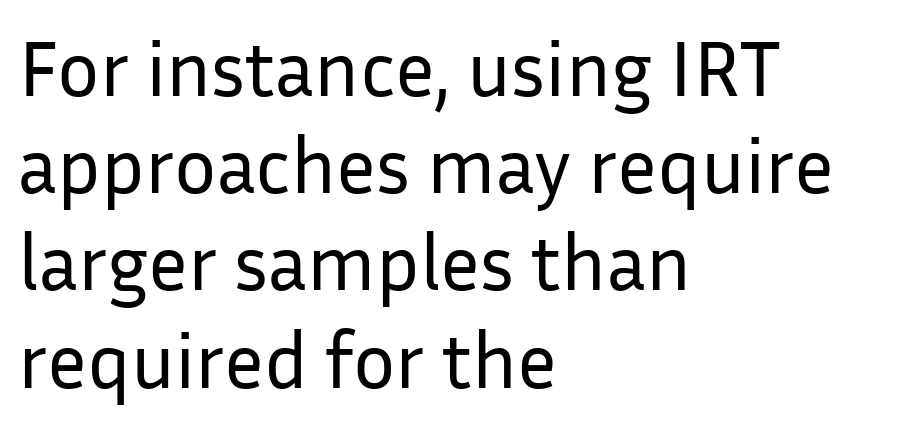
The image shows 79 px regular-weight sans-serif type, upright; set left-aligned, line spacing 1.23x, normal letter spacing, not underlined; low stroke contrast and a medium x-height.
